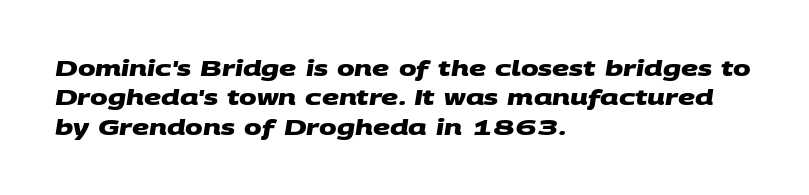
Q: Is the text bold? A: Yes.
Q: Is the text underlined? A: No.
Q: How is the paragraph aligned? A: Left-aligned.
Q: Is the spacing between letters normal or unusually wide? A: Normal.
Q: Is the spacing between lines tight, normal or loose? A: Normal.
